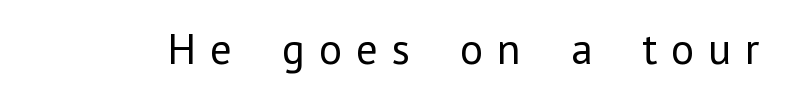
The image shows 44 px regular-weight sans-serif type, upright; set unusually wide letter spacing (+0.32 em), not underlined; low stroke contrast and a medium x-height.
